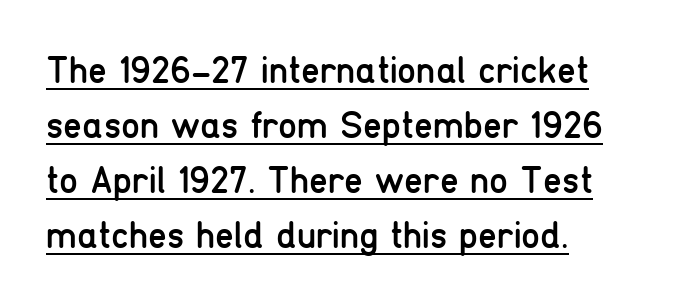
Look at the bottom of the vertical strokes: they stop flat, with no serifs. Nothing unusual about the tracking: characters are spaced as the font intends. Weight: regular or lighter. Students, observe: this is what conventionally led text looks like. Posture: straight, roman, zero tilt.
